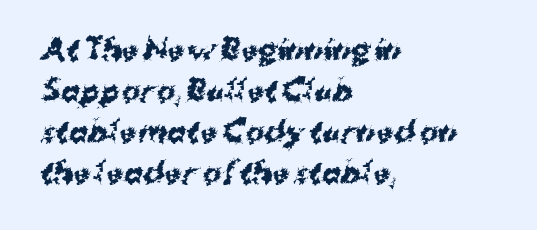
The image shows 28 px bold sans-serif type; set left-aligned, normal line spacing (1.47x), normal letter spacing, not underlined; medium stroke contrast and a medium x-height.
